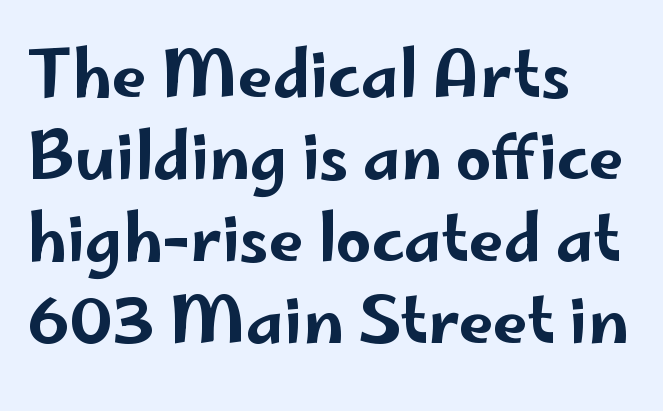
The image shows 63 px wide sans-serif type, upright; set left-aligned, normal line spacing (1.3x), normal letter spacing, not underlined; low stroke contrast and a small x-height.
